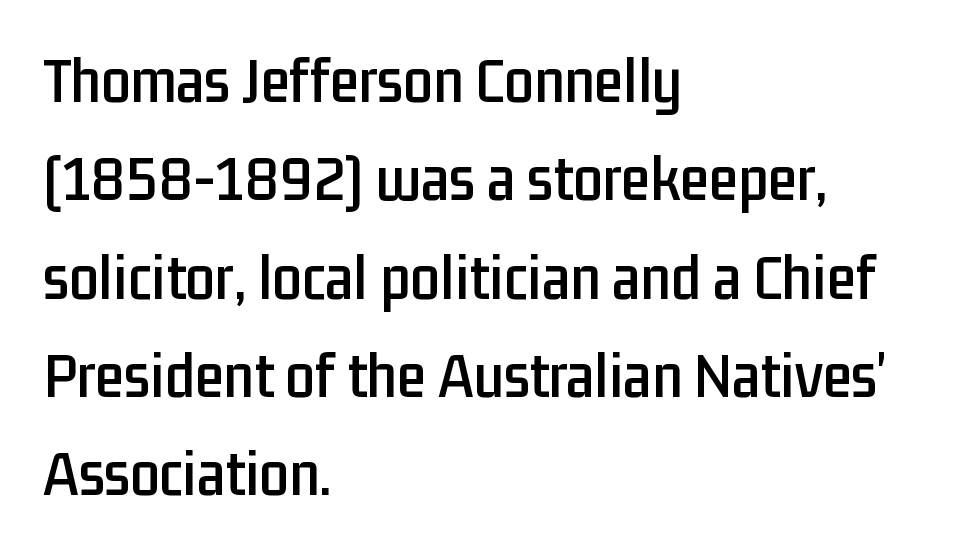
The image shows 66 px condensed sans-serif type, upright; set left-aligned, normal line spacing (1.49x), normal letter spacing, not underlined; low stroke contrast and a medium x-height.
